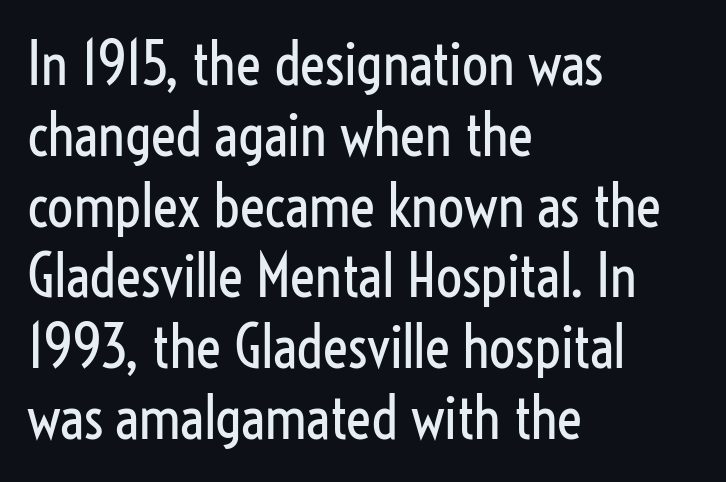
{"serif": "no", "italic": "no", "bold": "no", "weight": "regular", "width": "condensed", "stroke_contrast": "low", "x_height": "medium", "monospaced": "no", "underline": "no", "align": "left", "line_spacing_ratio": 1.22, "letter_spacing": "normal", "letter_spacing_em": 0.0, "glyph_px": 58}
